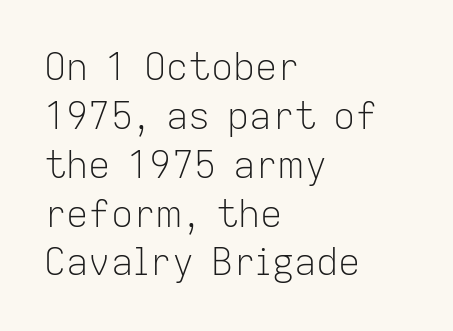
Q: Is the text bold? A: No.
Q: Is the text italic (slanted)? A: No, it is upright.
Q: Is the typeface a serif or a sans-serif typeface? A: Sans-serif.
Q: Is the text underlined? A: No.
Q: How is the paragraph aligned? A: Left-aligned.
Q: Is the spacing between letters normal or unusually wide? A: Normal.
Q: Is the spacing between lines tight, normal or loose? A: Normal.
Q: Width (condensed, normal, or wide)? A: Normal.
Q: Stroke contrast? A: Low.
Q: x-height? A: Medium.
Q: Monospaced? A: No.
